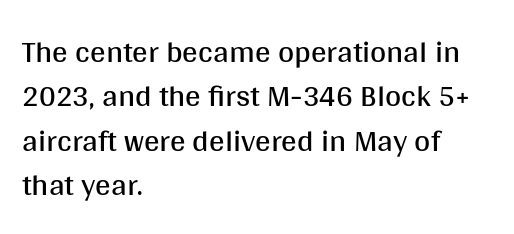
{"serif": "no", "italic": "no", "bold": "no", "weight": "regular", "width": "normal", "stroke_contrast": "medium", "x_height": "large", "monospaced": "no", "underline": "no", "align": "left", "line_spacing": "normal", "line_spacing_ratio": 1.43, "letter_spacing": "normal", "letter_spacing_em": 0.0, "glyph_px": 31}
